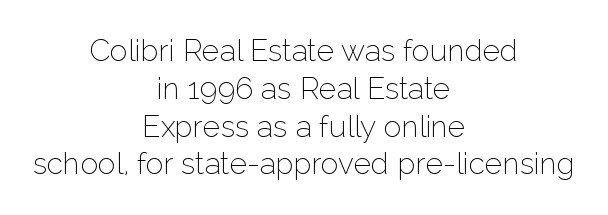
{"serif": "no", "italic": "no", "bold": "no", "weight": "thin", "width": "normal", "stroke_contrast": "low", "x_height": "medium", "monospaced": "no", "underline": "no", "align": "center", "line_spacing": "normal", "line_spacing_ratio": 1.26, "letter_spacing": "normal", "letter_spacing_em": 0.0, "glyph_px": 30}
